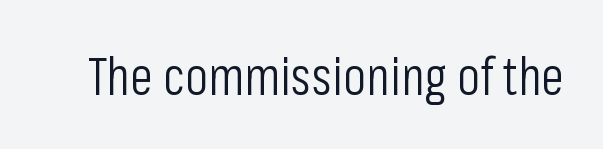
{"serif": "no", "italic": "no", "bold": "no", "weight": "light", "width": "condensed", "stroke_contrast": "low", "x_height": "medium", "monospaced": "no", "underline": "no", "letter_spacing": "normal", "letter_spacing_em": 0.0, "glyph_px": 52}
